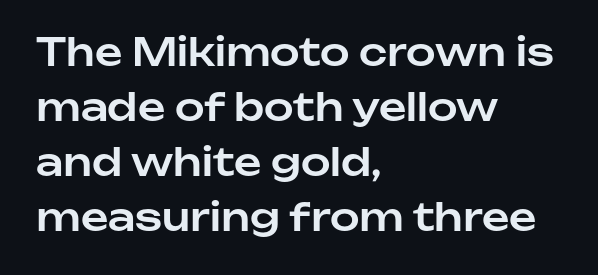
Q: Is the text italic (slanted)? A: No, it is upright.
Q: Is the typeface a serif or a sans-serif typeface? A: Sans-serif.
Q: Is the text underlined? A: No.
Q: How is the paragraph aligned? A: Left-aligned.
Q: Is the spacing between letters normal or unusually wide? A: Normal.
Q: Is the spacing between lines tight, normal or loose? A: Normal.
Q: Width (condensed, normal, or wide)? A: Normal.
Q: Stroke contrast? A: Low.
Q: x-height? A: Medium.
Q: Monospaced? A: No.
